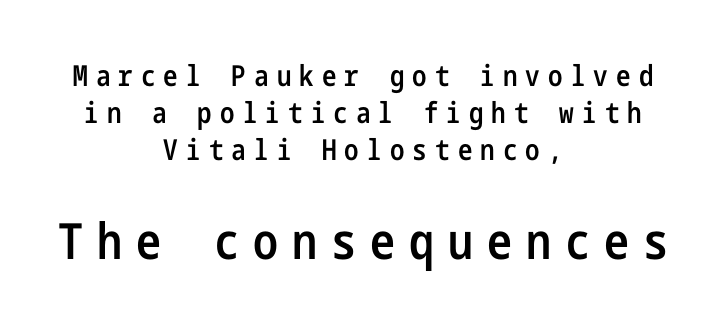
The image shows 50 px semibold, condensed sans-serif type, upright; set centered, normal line spacing (1.27x), unusually wide letter spacing (+0.28 em), not underlined; the second (bottom) block is 1.72x larger; low stroke contrast and a medium x-height.
